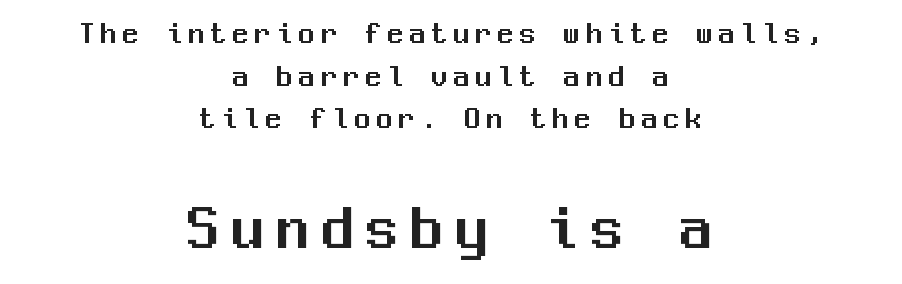
Q: Is the text italic (slanted)? A: No, it is upright.
Q: Is the typeface a serif or a sans-serif typeface? A: Sans-serif.
Q: Is the text underlined? A: No.
Q: How is the paragraph aligned? A: Centered.
Q: Is the spacing between lines tight, normal or loose? A: Normal.
Q: Which block of text is set in a larger size, the first (top) or the second (bottom)? A: The second (bottom) one.
Q: Width (condensed, normal, or wide)? A: Normal.
Q: Stroke contrast? A: Medium.
Q: x-height? A: Medium.
Q: Monospaced? A: Yes.
